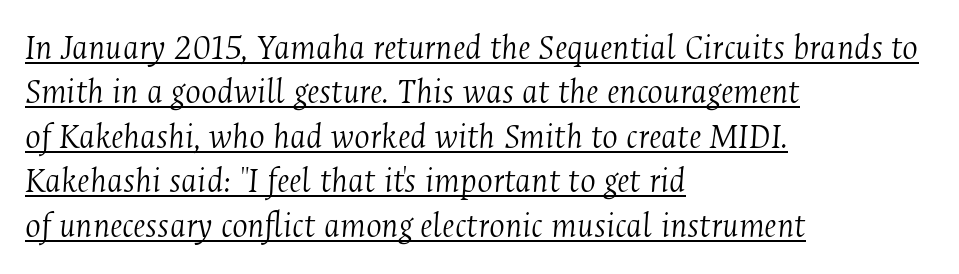
{"serif": "yes", "italic": "yes", "lean": "right", "slant_degrees": 4, "bold": "no", "weight": "light", "width": "condensed", "stroke_contrast": "medium", "x_height": "medium", "monospaced": "no", "underline": "yes", "align": "left", "line_spacing_ratio": 1.2, "letter_spacing": "normal", "letter_spacing_em": 0.0, "glyph_px": 37}
